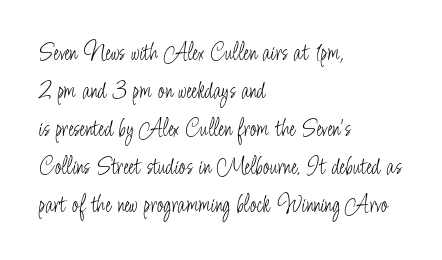
Q: Is the text bold? A: No.
Q: Is the text italic (slanted)? A: Yes.
Q: Is the text underlined? A: No.
Q: How is the paragraph aligned? A: Left-aligned.
Q: Is the spacing between letters normal or unusually wide? A: Normal.
Q: Is the spacing between lines tight, normal or loose? A: Normal.
